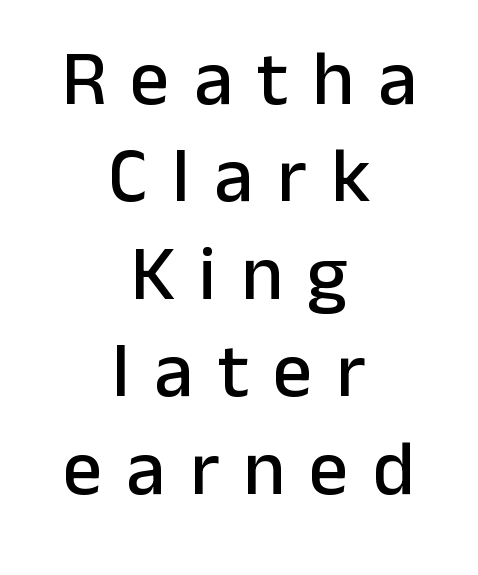
Q: Is the text italic (slanted)? A: No, it is upright.
Q: Is the typeface a serif or a sans-serif typeface? A: Sans-serif.
Q: Is the text underlined? A: No.
Q: How is the paragraph aligned? A: Centered.
Q: Is the spacing between letters normal or unusually wide? A: Unusually wide.
Q: Is the spacing between lines tight, normal or loose? A: Normal.
Q: Width (condensed, normal, or wide)? A: Normal.
Q: Stroke contrast? A: Low.
Q: x-height? A: Medium.
Q: Monospaced? A: No.
